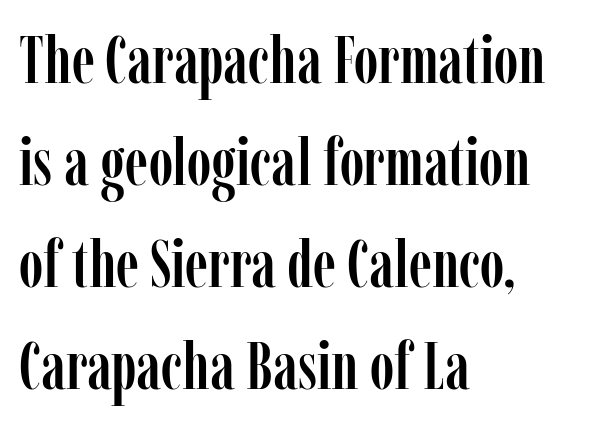
Q: Is the text italic (slanted)? A: No, it is upright.
Q: Is the typeface a serif or a sans-serif typeface? A: Serif.
Q: Is the text underlined? A: No.
Q: How is the paragraph aligned? A: Left-aligned.
Q: Is the spacing between letters normal or unusually wide? A: Normal.
Q: Is the spacing between lines tight, normal or loose? A: Normal.
Q: Width (condensed, normal, or wide)? A: Condensed.
Q: Stroke contrast? A: Low.
Q: x-height? A: Medium.
Q: Monospaced? A: No.
